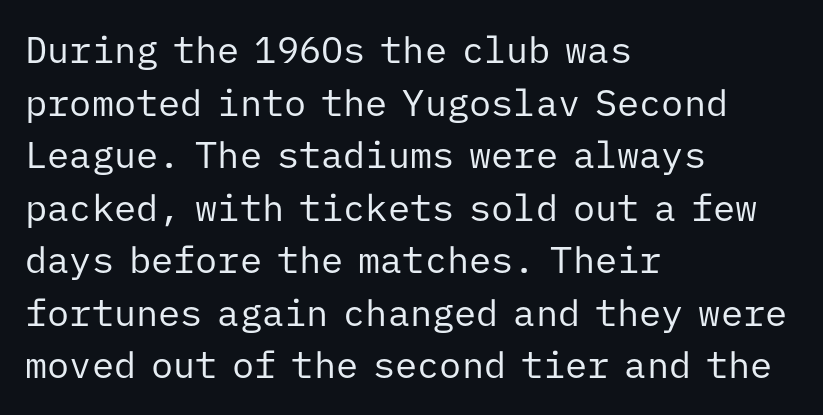
{"serif": "no", "italic": "no", "bold": "no", "weight": "regular", "width": "normal", "stroke_contrast": "low", "x_height": "medium", "monospaced": "yes", "underline": "no", "align": "left", "line_spacing": "normal", "line_spacing_ratio": 1.42, "letter_spacing": "normal", "letter_spacing_em": 0.0, "glyph_px": 37}
